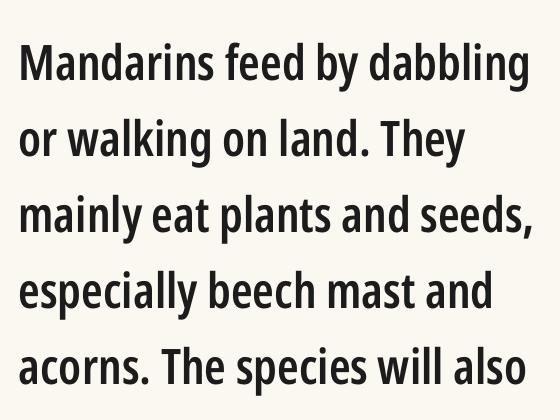
The image shows 49 px semibold, condensed sans-serif type, upright; set left-aligned, normal line spacing (1.55x), normal letter spacing, not underlined; low stroke contrast and a medium x-height.
